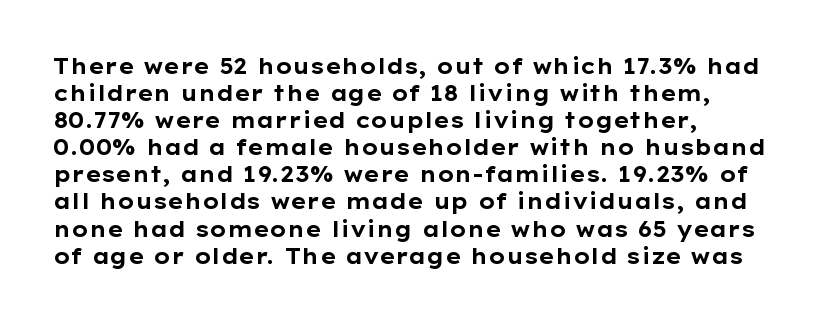
The image shows 21 px bold type, upright; set normal line spacing (1.29x), normal letter spacing, not underlined.
